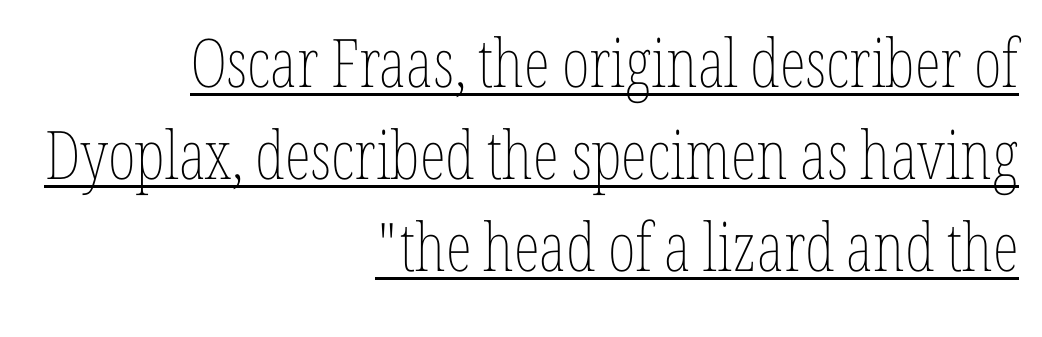
Q: Is the text bold? A: No.
Q: Is the text italic (slanted)? A: No, it is upright.
Q: Is the text underlined? A: Yes.
Q: How is the paragraph aligned? A: Right-aligned.
Q: Is the spacing between letters normal or unusually wide? A: Normal.
Q: Is the spacing between lines tight, normal or loose? A: Normal.
Q: Width (condensed, normal, or wide)? A: Condensed.
Q: Stroke contrast? A: Low.
Q: x-height? A: Medium.
Q: Monospaced? A: No.
